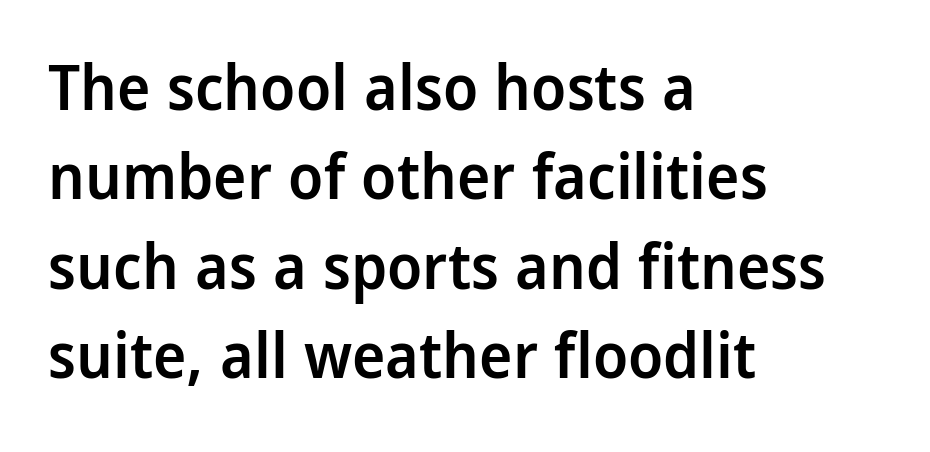
{"serif": "no", "italic": "no", "bold": "semi", "weight": "semibold", "width": "condensed", "stroke_contrast": "low", "x_height": "large", "monospaced": "no", "underline": "no", "align": "left", "line_spacing": "normal", "line_spacing_ratio": 1.42, "letter_spacing": "normal", "letter_spacing_em": 0.0, "glyph_px": 63}
